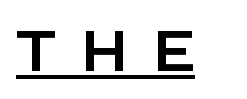
The image shows 57 px sans-serif type, upright; set unusually wide letter spacing (+0.44 em), underlined; low stroke contrast and a large x-height.
